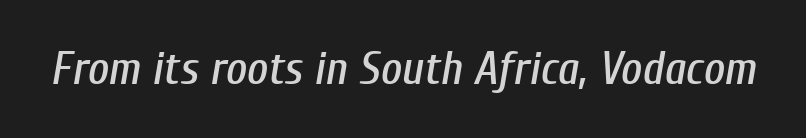
Q: Is the text italic (slanted)? A: Yes, it leans right by about 10 degrees.
Q: Is the text underlined? A: No.
Q: Is the spacing between letters normal or unusually wide? A: Normal.
Q: Width (condensed, normal, or wide)? A: Condensed.
Q: Stroke contrast? A: Low.
Q: x-height? A: Medium.
Q: Monospaced? A: No.
